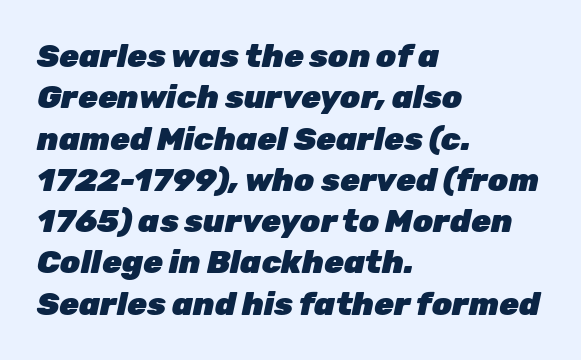
Q: Is the text bold? A: Yes.
Q: Is the text italic (slanted)? A: Yes, it leans right by about 12 degrees.
Q: Is the text underlined? A: No.
Q: How is the paragraph aligned? A: Left-aligned.
Q: Is the spacing between letters normal or unusually wide? A: Normal.
Q: Is the spacing between lines tight, normal or loose? A: Normal.
Q: Width (condensed, normal, or wide)? A: Normal.
Q: Stroke contrast? A: Low.
Q: x-height? A: Medium.
Q: Monospaced? A: No.
